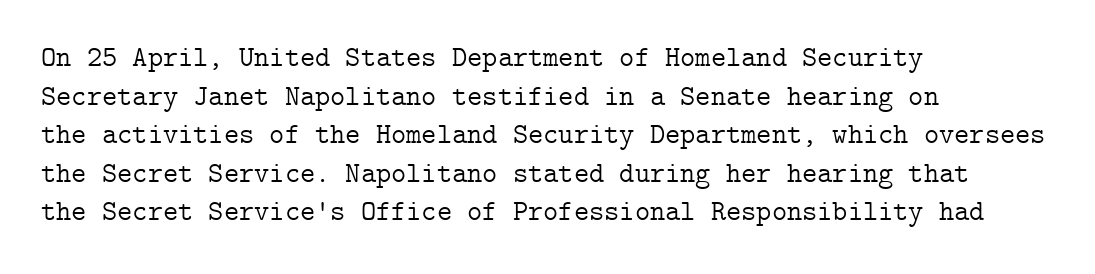
Q: Is the text bold? A: No.
Q: Is the text italic (slanted)? A: No, it is upright.
Q: Is the typeface a serif or a sans-serif typeface? A: Serif.
Q: Is the text underlined? A: No.
Q: How is the paragraph aligned? A: Left-aligned.
Q: Is the spacing between letters normal or unusually wide? A: Normal.
Q: Is the spacing between lines tight, normal or loose? A: Normal.
Q: Width (condensed, normal, or wide)? A: Normal.
Q: Stroke contrast? A: Low.
Q: x-height? A: Medium.
